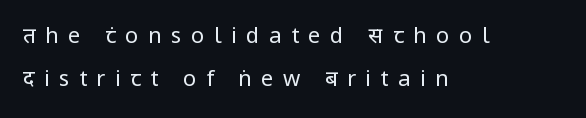
Q: Is the text bold? A: No.
Q: Is the text italic (slanted)? A: No, it is upright.
Q: Is the text underlined? A: No.
Q: How is the paragraph aligned? A: Left-aligned.
Q: Is the spacing between letters normal or unusually wide? A: Unusually wide.
Q: Is the spacing between lines tight, normal or loose? A: Loose.
